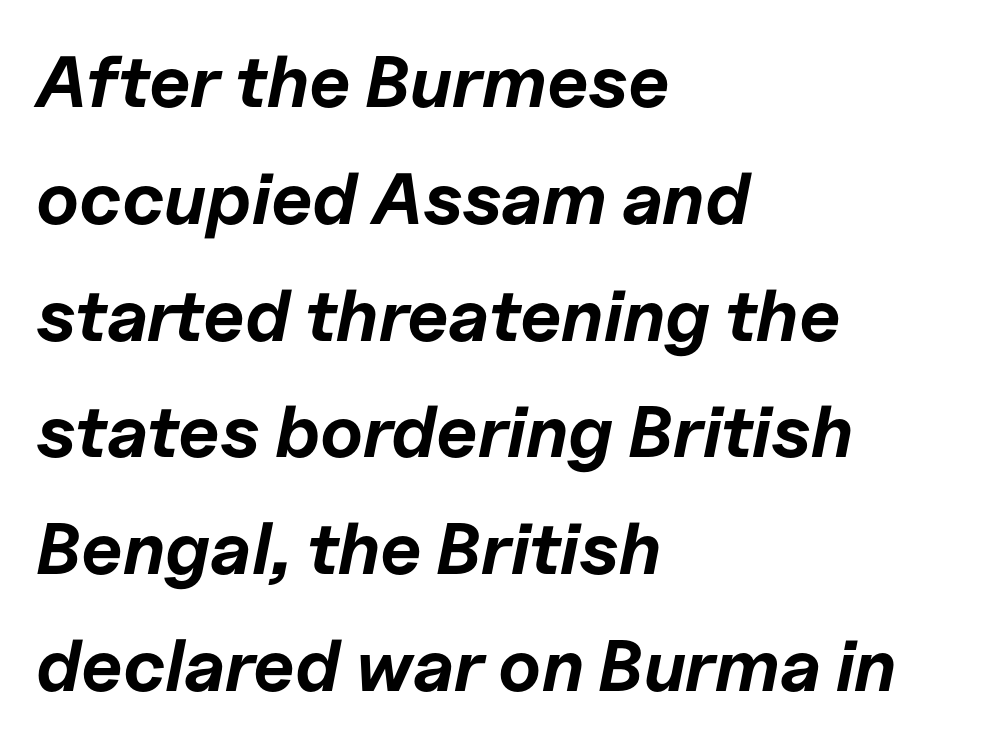
{"italic": "yes", "lean": "right", "slant_degrees": 11, "bold": "yes", "weight": "bold", "width": "normal", "stroke_contrast": "low", "x_height": "medium", "monospaced": "no", "underline": "no", "align": "left", "line_spacing": "normal", "line_spacing_ratio": 1.6, "letter_spacing": "normal", "letter_spacing_em": 0.0, "glyph_px": 73}
